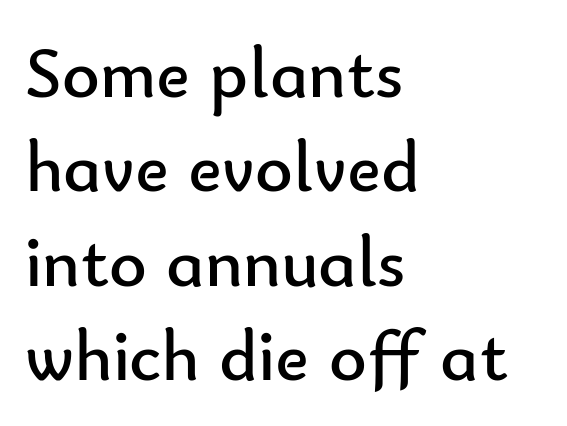
Is there much room between lines? A standard amount, neither cramped nor airy. Think of a printed novel: that variable character pitch is what you see here. Unbolded letterforms with no extra heft. Short and long lines alike share a common starting point at left. Serifs: no, the terminals of the letterforms are clean. The glyphs are unaccompanied by any horizontal stroke below them.
